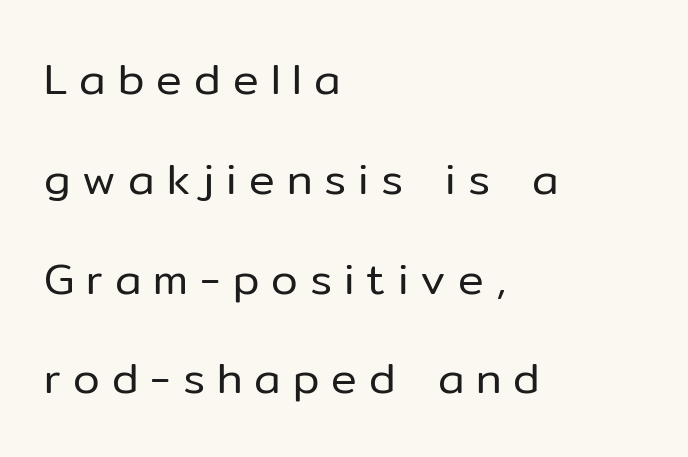
Q: Is the text bold? A: No.
Q: Is the text italic (slanted)? A: No, it is upright.
Q: Is the typeface a serif or a sans-serif typeface? A: Sans-serif.
Q: Is the text underlined? A: No.
Q: How is the paragraph aligned? A: Left-aligned.
Q: Is the spacing between letters normal or unusually wide? A: Unusually wide.
Q: Is the spacing between lines tight, normal or loose? A: Loose.
Q: Width (condensed, normal, or wide)? A: Normal.
Q: Stroke contrast? A: Low.
Q: x-height? A: Medium.
Q: Monospaced? A: No.
